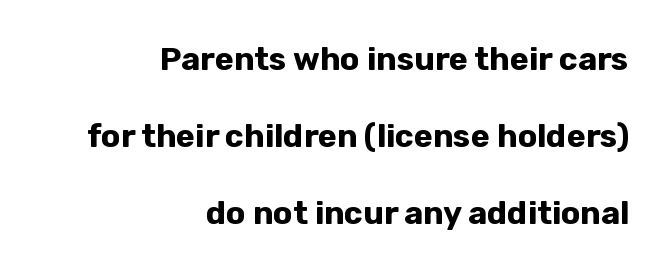
Q: Is the text bold? A: Yes.
Q: Is the text italic (slanted)? A: No, it is upright.
Q: Is the typeface a serif or a sans-serif typeface? A: Sans-serif.
Q: Is the text underlined? A: No.
Q: How is the paragraph aligned? A: Right-aligned.
Q: Is the spacing between letters normal or unusually wide? A: Normal.
Q: Is the spacing between lines tight, normal or loose? A: Loose.
Q: Width (condensed, normal, or wide)? A: Normal.
Q: Stroke contrast? A: Low.
Q: x-height? A: Medium.
Q: Monospaced? A: No.
